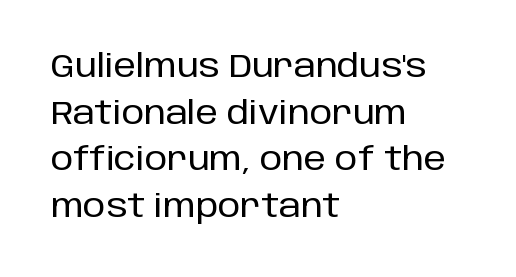
The image shows 32 px sans-serif type, upright; set left-aligned, normal line spacing (1.46x), normal letter spacing, not underlined; low stroke contrast and a large x-height.
